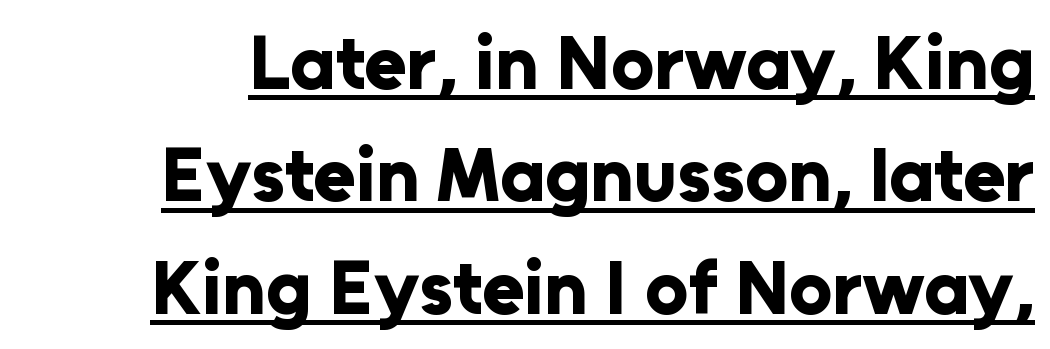
Q: Is the text bold? A: Yes.
Q: Is the text italic (slanted)? A: No, it is upright.
Q: Is the typeface a serif or a sans-serif typeface? A: Sans-serif.
Q: Is the text underlined? A: Yes.
Q: Is the spacing between letters normal or unusually wide? A: Normal.
Q: Is the spacing between lines tight, normal or loose? A: Normal.
Q: Width (condensed, normal, or wide)? A: Normal.
Q: Stroke contrast? A: Low.
Q: x-height? A: Medium.
Q: Monospaced? A: No.
